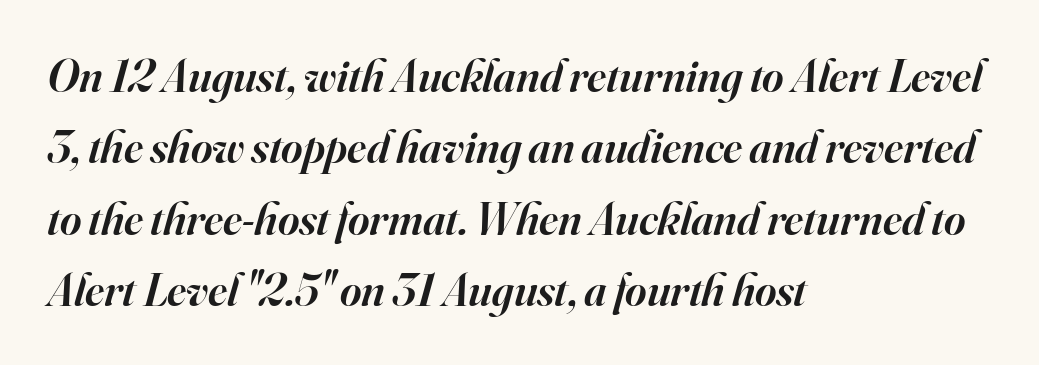
{"serif": "yes", "italic": "yes", "lean": "right", "slant_degrees": 16, "bold": "semi", "weight": "semibold", "width": "normal", "stroke_contrast": "high", "x_height": "small", "monospaced": "no", "underline": "no", "align": "left", "line_spacing": "normal", "line_spacing_ratio": 1.55, "letter_spacing": "normal", "letter_spacing_em": 0.0, "glyph_px": 46}
